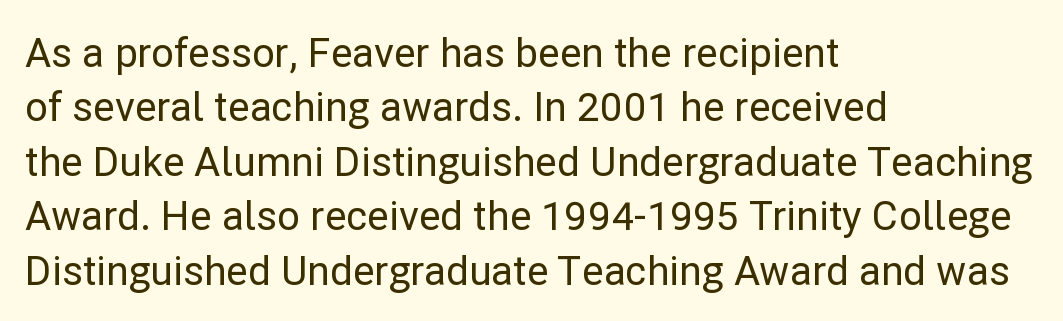
The image shows 40 px sans-serif type, upright; set left-aligned, normal line spacing (1.36x), normal letter spacing, not underlined; low stroke contrast and a medium x-height.
